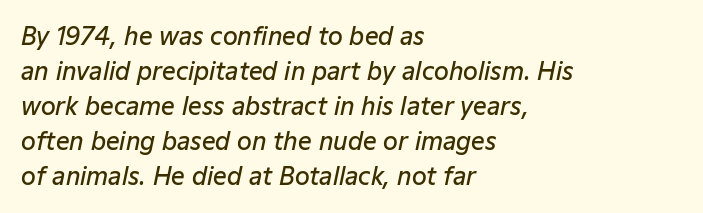
The image shows 24 px text type, italic (leaning right); set left-aligned, normal line spacing (1.46x), normal letter spacing, not underlined.
